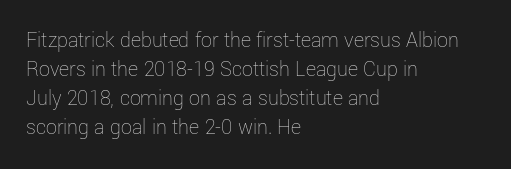
Tall strokes in this sample are plumb rather than angled. The passage shown has conventional tracking throughout. Every row of glyphs begins at an identical x-position on the left. A normal amount of white space separates one row of letters from the next. Type without underlining.
